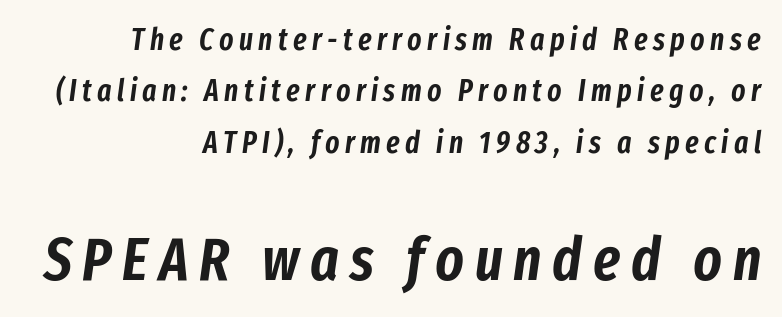
{"italic": "yes", "lean": "right", "slant_degrees": 8, "width": "condensed", "stroke_contrast": "low", "x_height": "medium", "monospaced": "no", "underline": "no", "align": "right", "line_spacing_ratio": 1.71, "larger_block": "second", "size_ratio": 2.0, "glyph_px": 60}
